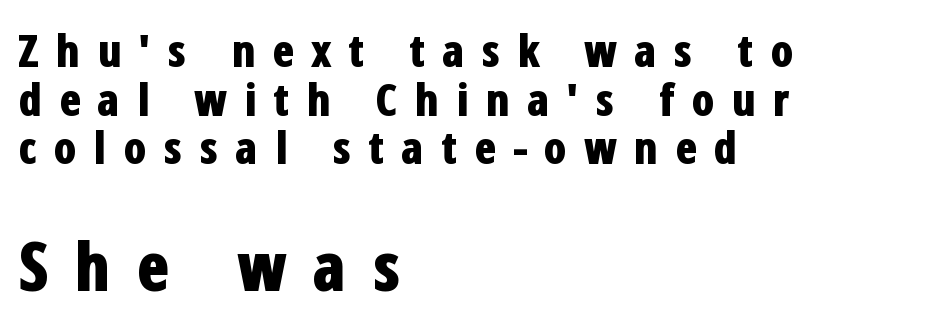
{"serif": "no", "italic": "no", "bold": "yes", "weight": "bold", "width": "condensed", "stroke_contrast": "low", "x_height": "medium", "monospaced": "no", "underline": "no", "align": "left", "line_spacing": "tight", "line_spacing_ratio": 1.08, "letter_spacing": "wide", "letter_spacing_em": 0.37, "larger_block": "second", "size_ratio": 1.51, "glyph_px": 68}
